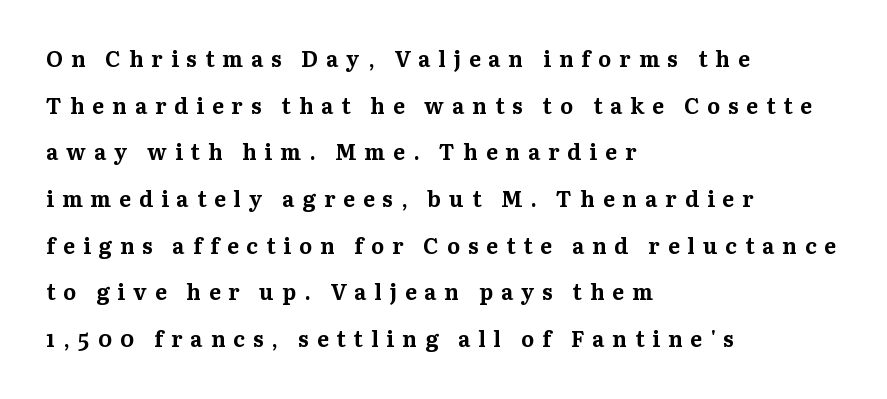
{"italic": "no", "bold": "yes", "underline": "no", "align": "left", "line_spacing": "loose", "line_spacing_ratio": 2.12, "letter_spacing": "wide", "letter_spacing_em": 0.36, "glyph_px": 22}
